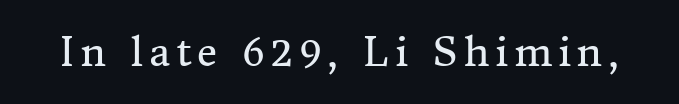
The image shows 39 px regular-weight serif type, upright; set not underlined; medium stroke contrast and a medium x-height.
